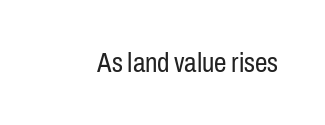
The image shows 28 px regular-weight, condensed sans-serif type, upright; set normal letter spacing, not underlined; low stroke contrast and a medium x-height.
